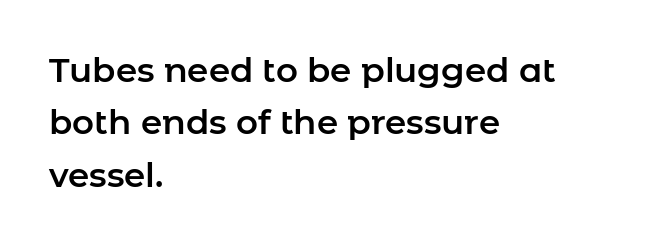
The image shows 34 px sans-serif type, upright; set left-aligned, normal line spacing (1.54x), normal letter spacing, not underlined; low stroke contrast and a medium x-height.
